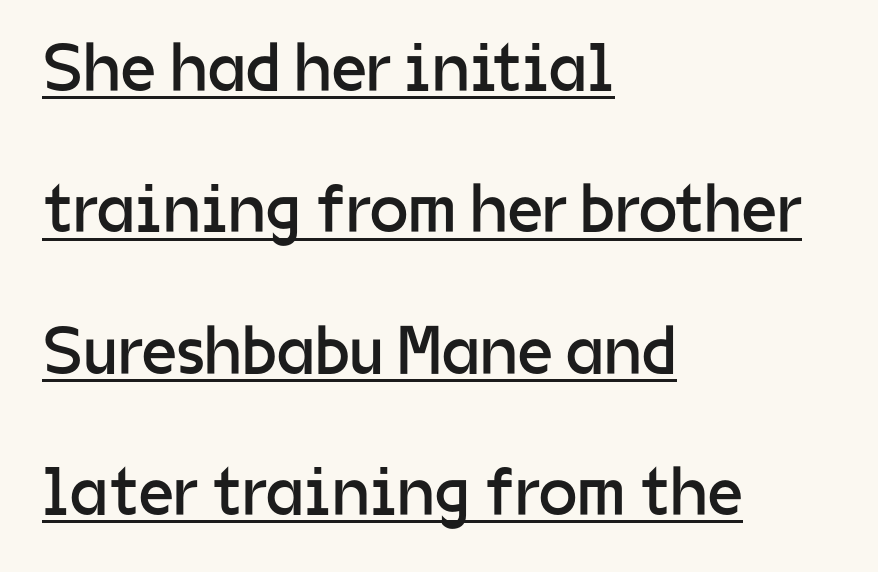
{"serif": "no", "italic": "no", "bold": "no", "weight": "regular", "width": "normal", "stroke_contrast": "low", "x_height": "medium", "monospaced": "no", "underline": "yes", "align": "left", "line_spacing": "loose", "line_spacing_ratio": 2.05, "letter_spacing": "normal", "letter_spacing_em": 0.0, "glyph_px": 69}
